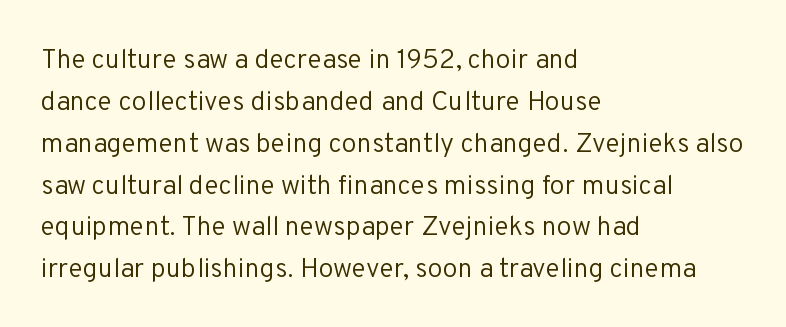
{"italic": "no", "bold": "no", "underline": "no", "align": "left", "line_spacing": "normal", "line_spacing_ratio": 1.55, "letter_spacing": "normal", "letter_spacing_em": 0.0, "glyph_px": 27}
